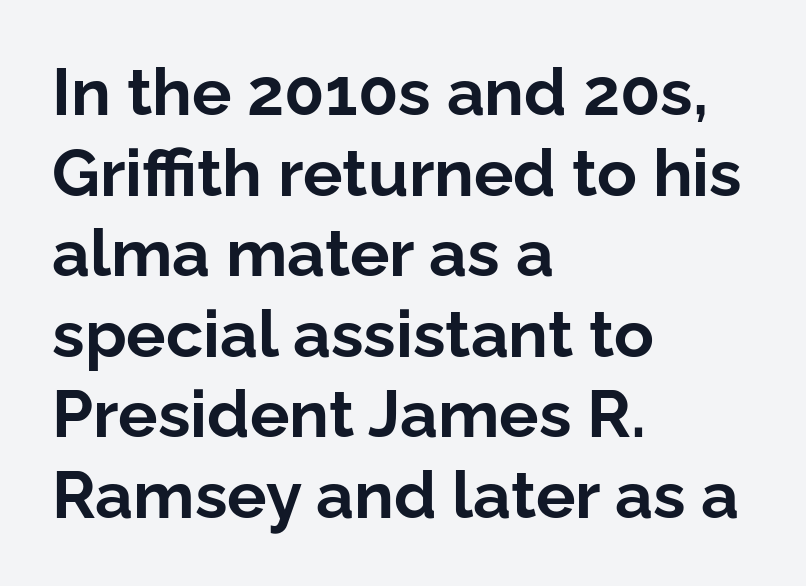
The image shows 66 px bold sans-serif type, upright; set left-aligned, line spacing 1.22x, normal letter spacing, not underlined; low stroke contrast and a medium x-height.
